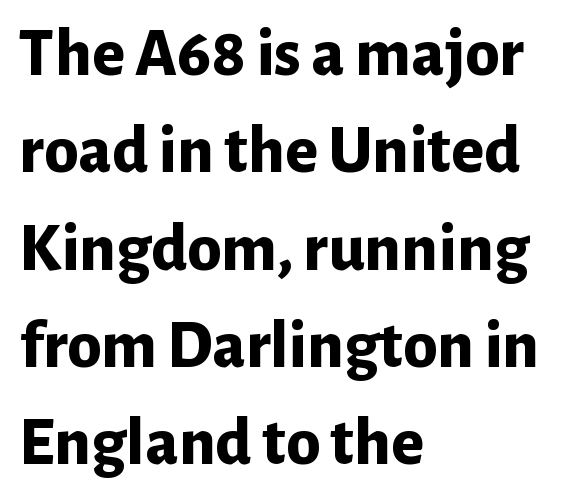
The image shows 69 px bold sans-serif type, upright; set left-aligned, normal line spacing (1.41x), normal letter spacing, not underlined; low stroke contrast and a medium x-height.
